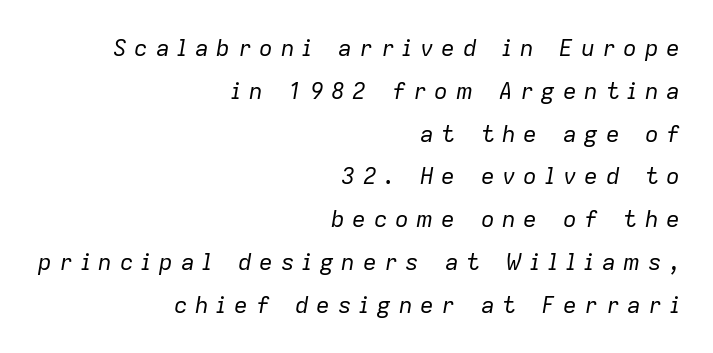
Is the block centered? No — it sits flush against the right margin. You can tell it's italic because the verticals aren't actually vertical. Any mark beneath the type? The region is blank. Caption: expanded tracking, letters set apart. Each stroke keeps to a modest, everyday thickness or less.
